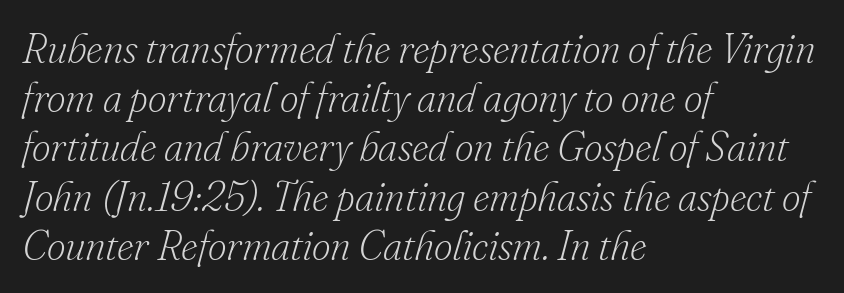
Q: Is the text bold? A: No.
Q: Is the text italic (slanted)? A: Yes, it leans right by about 16 degrees.
Q: Is the typeface a serif or a sans-serif typeface? A: Serif.
Q: Is the text underlined? A: No.
Q: How is the paragraph aligned? A: Left-aligned.
Q: Is the spacing between letters normal or unusually wide? A: Normal.
Q: Width (condensed, normal, or wide)? A: Normal.
Q: Stroke contrast? A: Low.
Q: x-height? A: Small.
Q: Monospaced? A: No.
